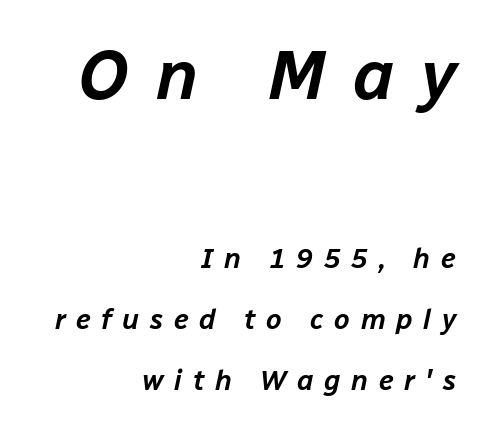
{"italic": "yes", "lean": "right", "slant_degrees": 12, "width": "normal", "stroke_contrast": "low", "x_height": "medium", "monospaced": "no", "underline": "no", "align": "right", "line_spacing": "loose", "line_spacing_ratio": 2.18, "letter_spacing": "wide", "letter_spacing_em": 0.38, "larger_block": "first", "size_ratio": 2.5, "glyph_px": 70}
